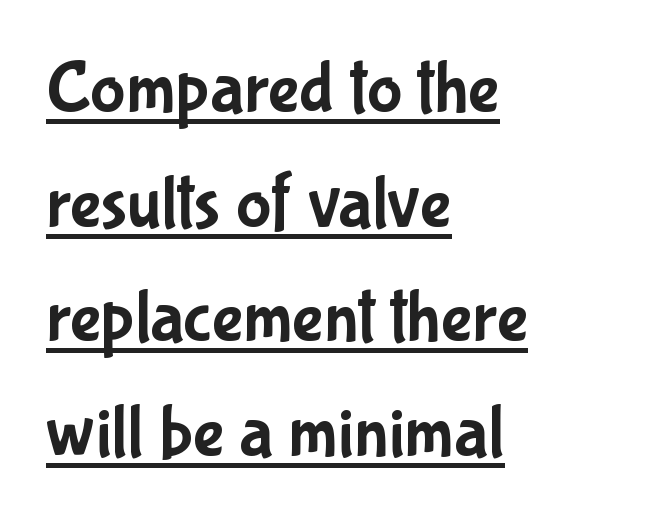
Q: Is the text italic (slanted)? A: No, it is upright.
Q: Is the typeface a serif or a sans-serif typeface? A: Sans-serif.
Q: Is the text underlined? A: Yes.
Q: How is the paragraph aligned? A: Left-aligned.
Q: Is the spacing between letters normal or unusually wide? A: Normal.
Q: Is the spacing between lines tight, normal or loose? A: Normal.
Q: Width (condensed, normal, or wide)? A: Condensed.
Q: Stroke contrast? A: Low.
Q: x-height? A: Medium.
Q: Monospaced? A: No.
